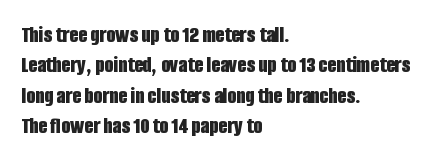
Each word holds together tightly as a unit, with standard inter-letter gaps. Typeset ragged right — the left edge is the straight one. Has an underline been added? It has not. The passage shown stacks its lines at a standard gap. A typesetter would mark this as roman, not italic. The passage shown is emphatically bold.
